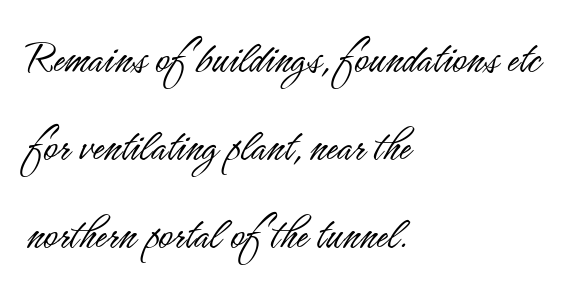
Q: Is the text bold? A: No.
Q: Is the text italic (slanted)? A: Yes.
Q: Is the typeface a serif or a sans-serif typeface? A: Sans-serif.
Q: Is the text underlined? A: No.
Q: How is the paragraph aligned? A: Left-aligned.
Q: Is the spacing between letters normal or unusually wide? A: Normal.
Q: Width (condensed, normal, or wide)? A: Condensed.
Q: Stroke contrast? A: Low.
Q: x-height? A: Small.
Q: Monospaced? A: No.
